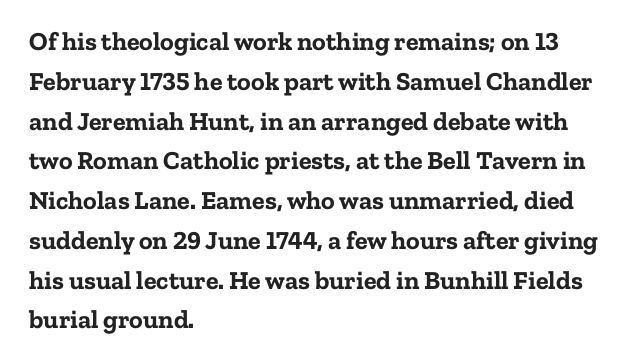
Plenty of ink on the page — the face is bold. Vertical spacing — default. Descenders hang freely into open space. All the whitespace from short lines collects on the right. This rendering leaves character spacing at its baseline value. Do the letters lean? They stand straight.
